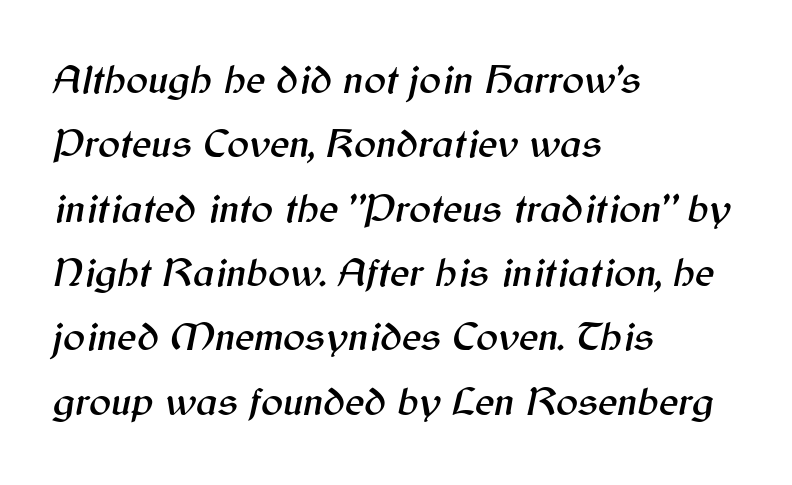
Horizontal bands of white between lines are of average thickness. The zone under the glyphs is completely vacant. Every row of glyphs begins at an identical x-position on the left. Posture: slanted.
